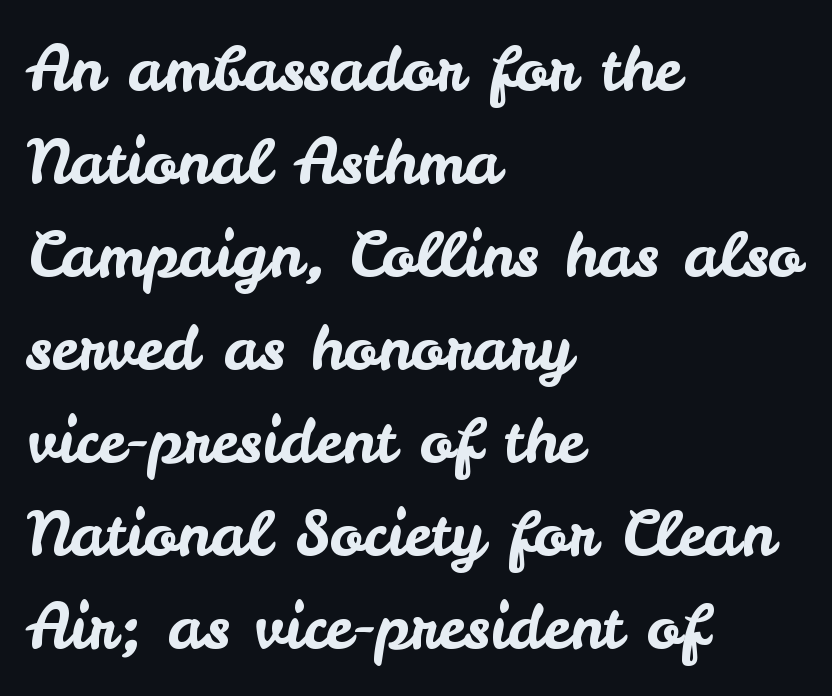
{"serif": "no", "width": "normal", "stroke_contrast": "low", "x_height": "small", "monospaced": "no", "underline": "no", "align": "left", "line_spacing": "normal", "line_spacing_ratio": 1.5, "letter_spacing": "normal", "letter_spacing_em": 0.0, "glyph_px": 62}
